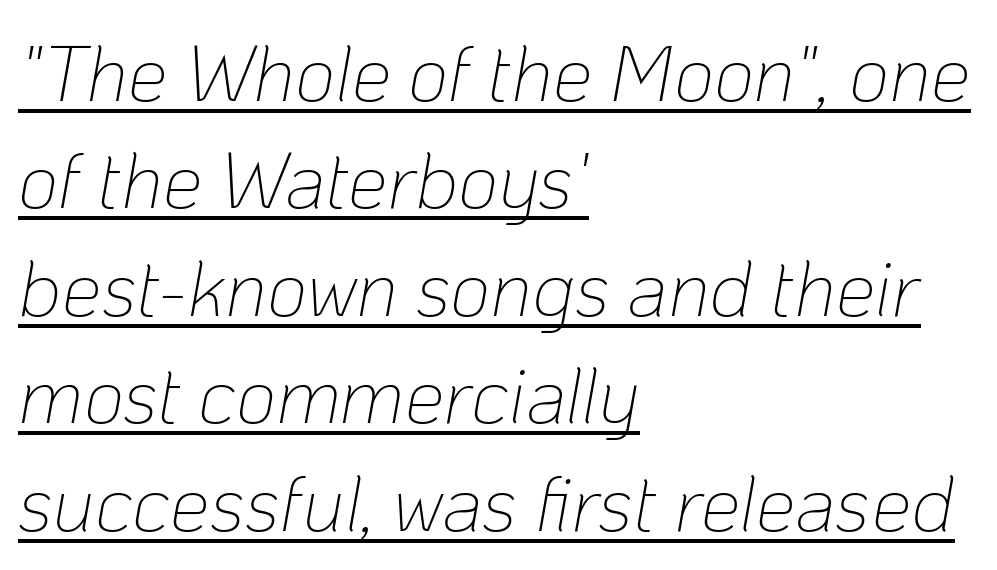
These lines were composed using italics. What stands out about the letter spacing? Nothing — it is the standard amount. Looks like someone drew a line under every word here. Varying glyph widths throughout — classic text-font behaviour. A light-to-regular cut is what we see here. These lines are set flush left with a ragged right edge.
